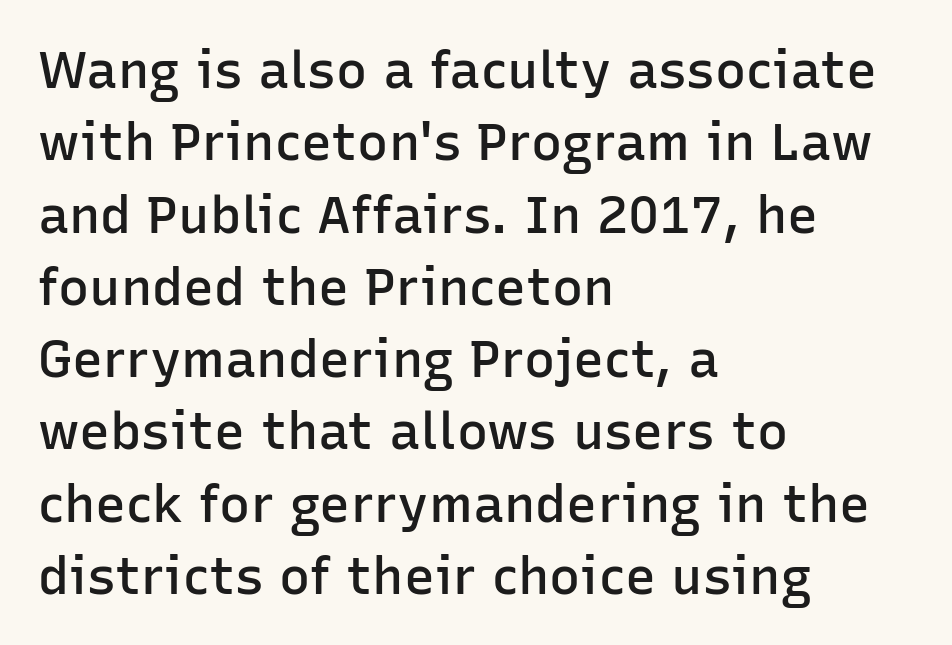
The image shows 52 px semibold sans-serif type, upright; set left-aligned, normal line spacing (1.39x), normal letter spacing, not underlined; low stroke contrast and a medium x-height.
